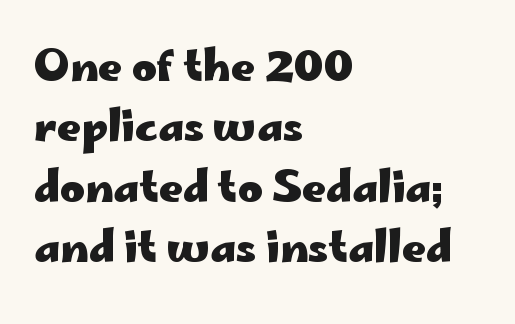
{"serif": "no", "italic": "no", "bold": "yes", "weight": "heavy", "width": "wide", "stroke_contrast": "low", "x_height": "small", "monospaced": "no", "underline": "no", "align": "left", "line_spacing": "normal", "line_spacing_ratio": 1.44, "letter_spacing": "normal", "letter_spacing_em": 0.0, "glyph_px": 42}
